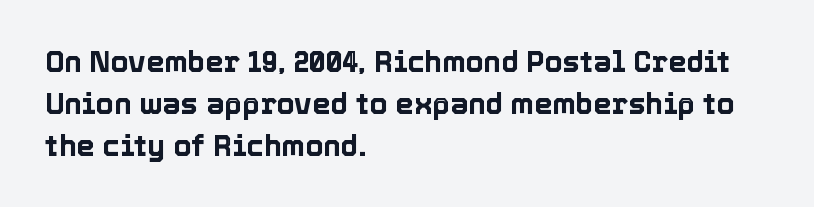
Q: Is the text italic (slanted)? A: No, it is upright.
Q: Is the text underlined? A: No.
Q: How is the paragraph aligned? A: Left-aligned.
Q: Is the spacing between letters normal or unusually wide? A: Normal.
Q: Is the spacing between lines tight, normal or loose? A: Normal.
Q: Width (condensed, normal, or wide)? A: Normal.
Q: x-height? A: Medium.
Q: Monospaced? A: No.
